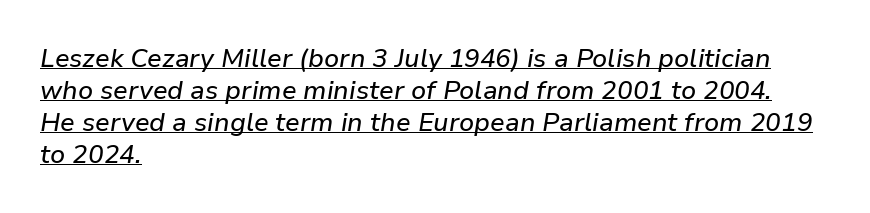
The image shows 26 px text type, italic (leaning right); set left-aligned, line spacing 1.23x, normal letter spacing, underlined.
